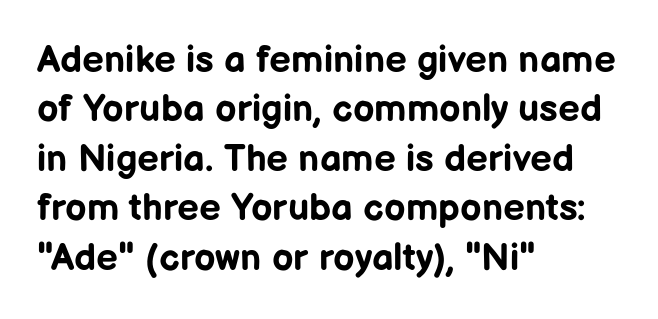
Here the glyphs are tracked normally, forming tight word shapes. What weight is shown? A full bold with thick strokes. Does the leading feel generous? No, just average. The compositor pushed each line to the left boundary.
